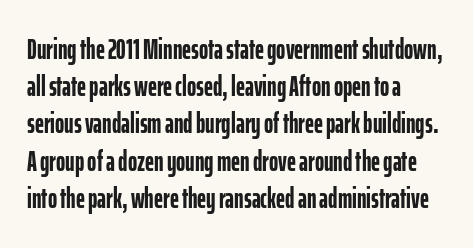
The image shows 28 px semibold, condensed sans-serif type, upright; set left-aligned, normal line spacing (1.33x), normal letter spacing, not underlined; low stroke contrast and a medium x-height.
